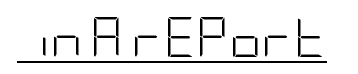
No feet cap the strokes, marking this as sans-serif type. Summary of weight: not heavy and not bold. A typesetter would mark this as roman, not italic. Look at the tracking — it's just the regular setting, nothing added. The specimen includes a rule beneath the text block's lines.
